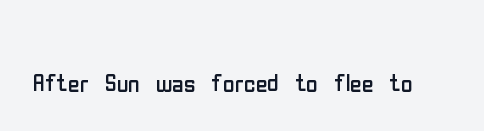
Here the designer chose a conventional face with non-uniform glyph widths. Is the stroke heavy? The answer is a plain regular-or-lighter. The tracking reads as untouched default to a designer's eye. The designer went with a sans here, leaving each stem footless.
